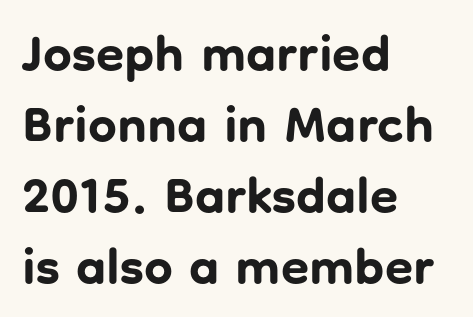
The image shows 51 px bold sans-serif type, upright; set left-aligned, normal line spacing (1.39x), normal letter spacing, not underlined; low stroke contrast and a medium x-height.
